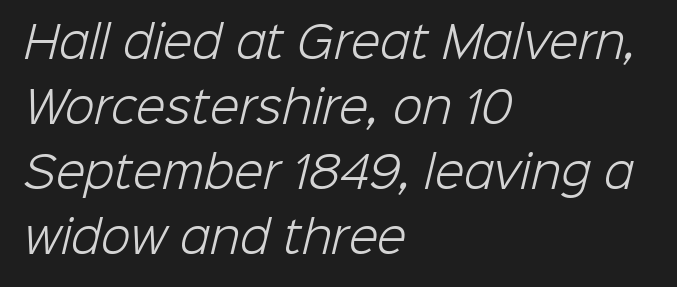
Anything drawn beneath the words? Only blank space. The block of text has a typical density, with ordinary space between rows. A sans-serif font was chosen for this passage. The lines are quadded left. The typesetting does not lean heavy: it is not bold.
